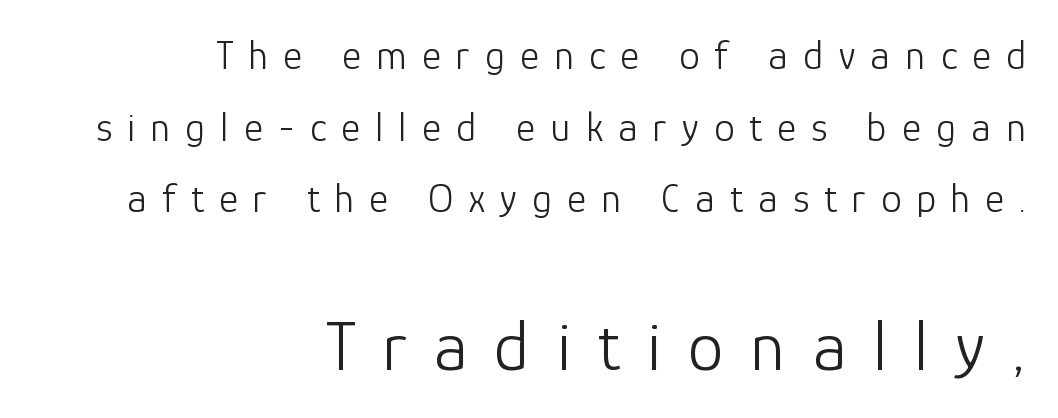
The image shows 72 px light sans-serif type, upright; set right-aligned, line spacing 1.75x, unusually wide letter spacing (+0.37 em), not underlined; the second (bottom) block is 1.76x larger; low stroke contrast and a medium x-height.
